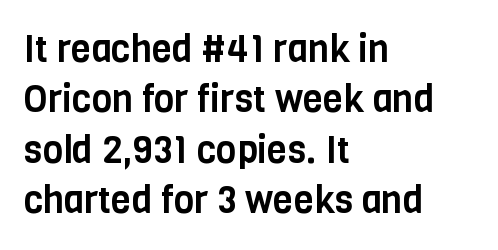
Q: Is the text italic (slanted)? A: No, it is upright.
Q: Is the typeface a serif or a sans-serif typeface? A: Sans-serif.
Q: Is the text underlined? A: No.
Q: How is the paragraph aligned? A: Left-aligned.
Q: Is the spacing between letters normal or unusually wide? A: Normal.
Q: Is the spacing between lines tight, normal or loose? A: Normal.
Q: Width (condensed, normal, or wide)? A: Condensed.
Q: Stroke contrast? A: Low.
Q: x-height? A: Large.
Q: Monospaced? A: No.
